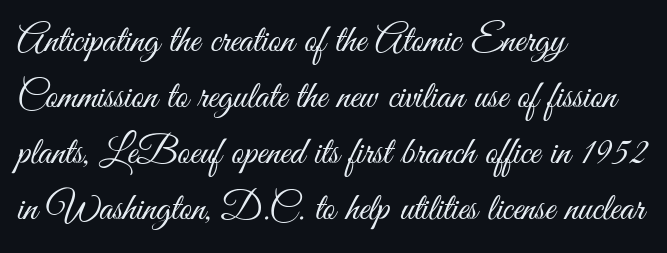
The image shows 39 px light, condensed sans-serif type; set left-aligned, normal line spacing (1.44x), normal letter spacing, not underlined; medium stroke contrast and a small x-height.
